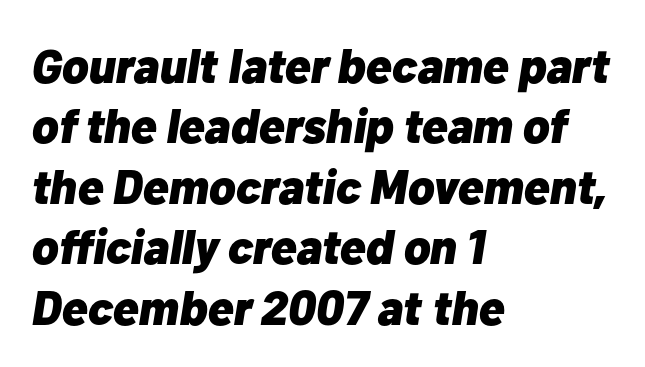
Q: Is the text bold? A: Yes.
Q: Is the text italic (slanted)? A: Yes, it leans right by about 10 degrees.
Q: Is the text underlined? A: No.
Q: How is the paragraph aligned? A: Left-aligned.
Q: Is the spacing between letters normal or unusually wide? A: Normal.
Q: Is the spacing between lines tight, normal or loose? A: Normal.
Q: Width (condensed, normal, or wide)? A: Normal.
Q: Stroke contrast? A: Low.
Q: x-height? A: Medium.
Q: Monospaced? A: No.
